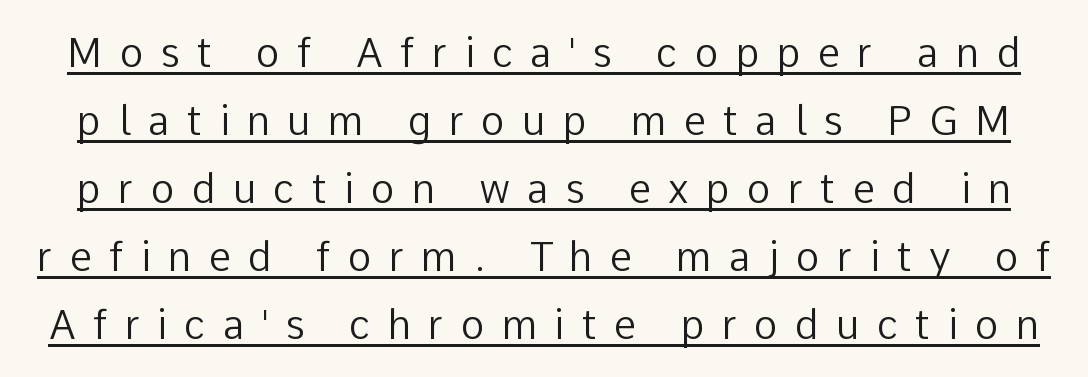
{"serif": "no", "italic": "no", "bold": "no", "weight": "regular", "width": "normal", "stroke_contrast": "low", "x_height": "medium", "monospaced": "no", "underline": "yes", "line_spacing": "normal", "line_spacing_ratio": 1.7, "letter_spacing": "wide", "letter_spacing_em": 0.43, "glyph_px": 40}
